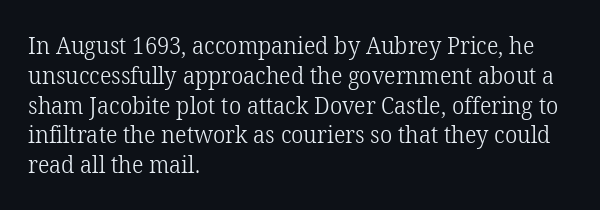
If you drew a line through each stem, it would be perfectly vertical. Tracking value appears to be zero — textbook default spacing. The rag falls on the right side of this text block. The face looks like a standard text weight, possibly lighter. The string is rendered with underlining switched off.
